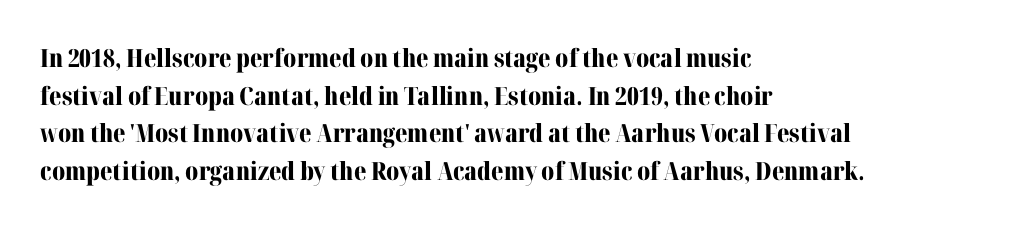
Students, note that the glyphs here touch the page at normal intervals. The vertical gap from one line to the next is medium. The lettering stays uniformly vertical, giving the passage a roman look. The lines are quadded left. Heft: maximum for text — a bold. Type without underlining.
